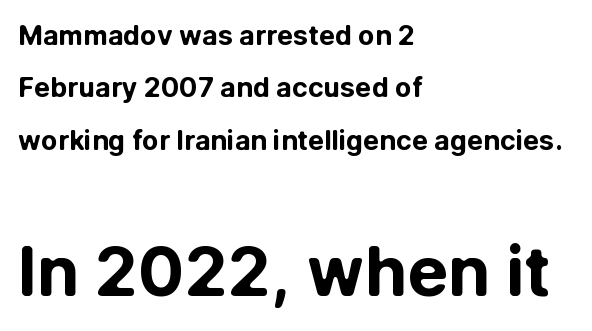
The image shows 68 px bold sans-serif type, upright; set left-aligned, loose line spacing (1.94x), normal letter spacing, not underlined; the second (bottom) block is 2.52x larger; low stroke contrast and a medium x-height.
